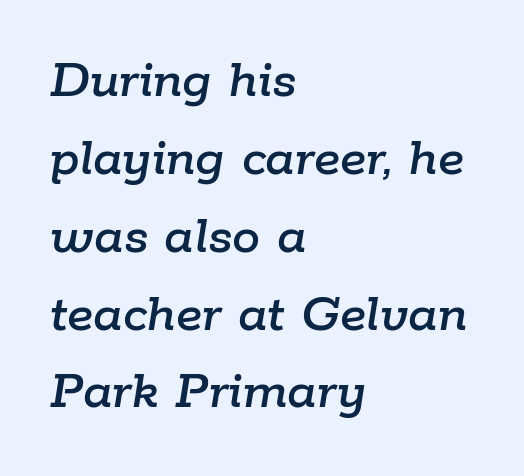
{"italic": "yes", "lean": "right", "slant_degrees": 9, "width": "normal", "stroke_contrast": "low", "x_height": "medium", "monospaced": "no", "underline": "no", "align": "left", "line_spacing": "normal", "line_spacing_ratio": 1.39, "letter_spacing": "normal", "letter_spacing_em": 0.0, "glyph_px": 56}
